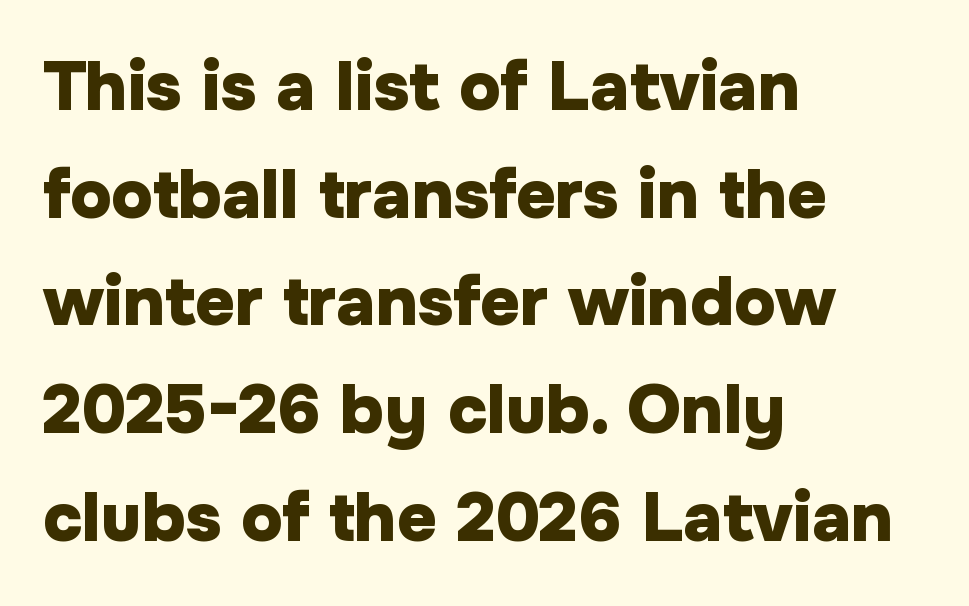
The image shows 69 px heavy sans-serif type, upright; set left-aligned, normal line spacing (1.56x), normal letter spacing, not underlined; low stroke contrast and a medium x-height.
